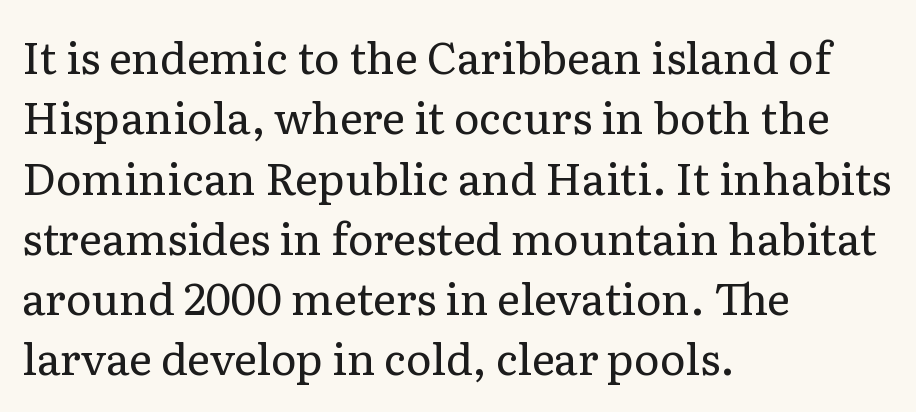
The image shows 44 px regular-weight serif type, upright; set left-aligned, normal line spacing (1.37x), normal letter spacing, not underlined; low stroke contrast and a medium x-height.
